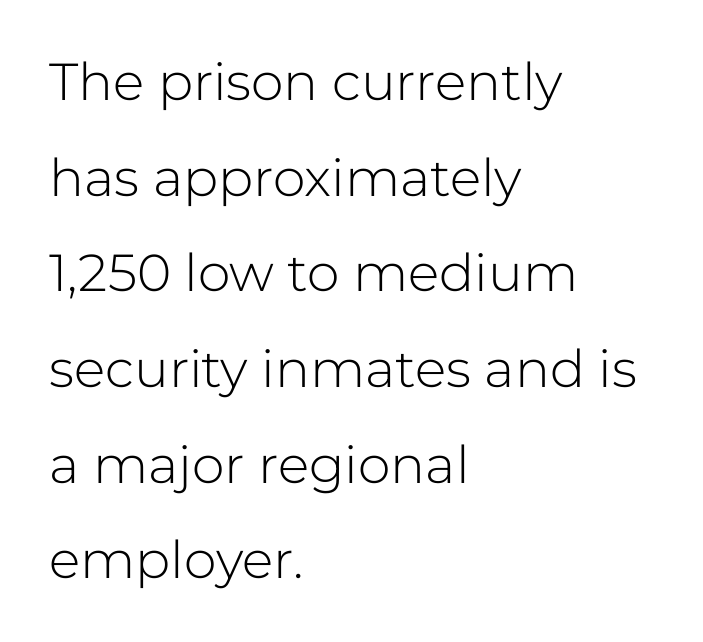
{"serif": "no", "italic": "no", "bold": "no", "weight": "light", "width": "normal", "stroke_contrast": "low", "x_height": "medium", "monospaced": "no", "underline": "no", "align": "left", "line_spacing_ratio": 1.84, "letter_spacing": "normal", "letter_spacing_em": 0.0, "glyph_px": 52}
